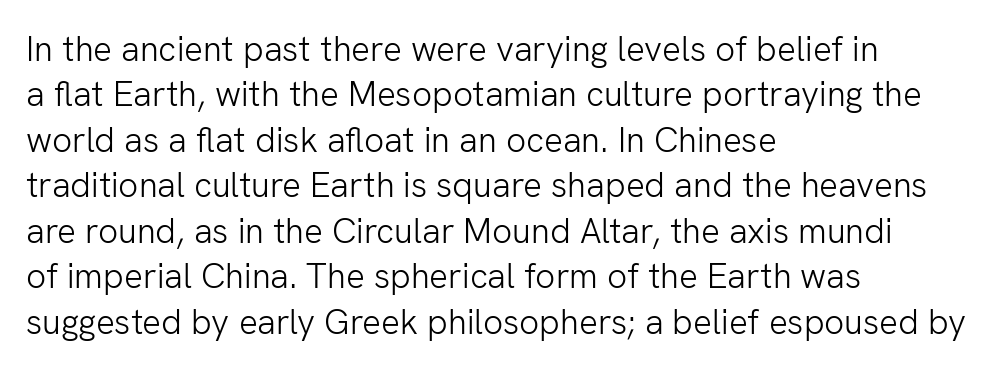
The image shows 35 px light sans-serif type, upright; set left-aligned, normal line spacing (1.3x), normal letter spacing, not underlined; low stroke contrast and a medium x-height.
